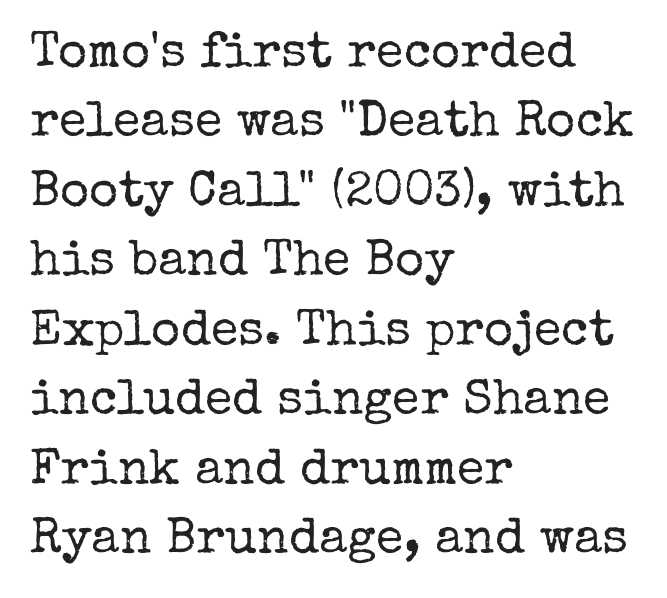
The compositor pushed each line to the left boundary. A normal amount of white space separates one row of letters from the next. This sample has the flowing, uneven cadence of proportional lettering. Just letters on the line, the space beneath them empty. The cut favours lightness, reaching ordinary text weight at its darkest. Does the lettering tilt? It doesn't — this is upright.
